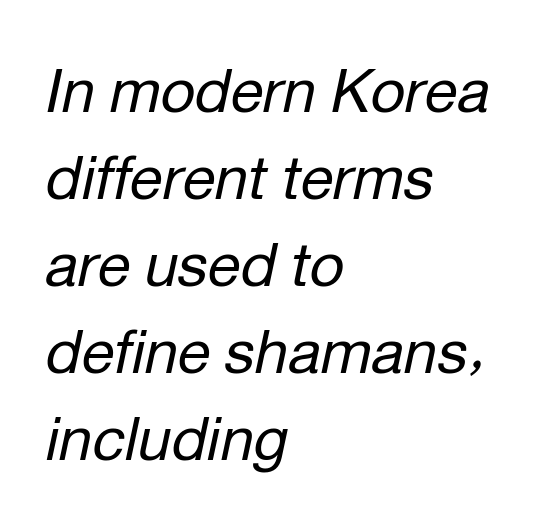
Posture: slanted. Visually the block forms a straight wall on the left and a jagged coastline on the right. Nobody drew a line under any word here. The letters advance in unequal steps, a hallmark of proportional type. Students, note that the glyphs here touch the page at normal intervals.
